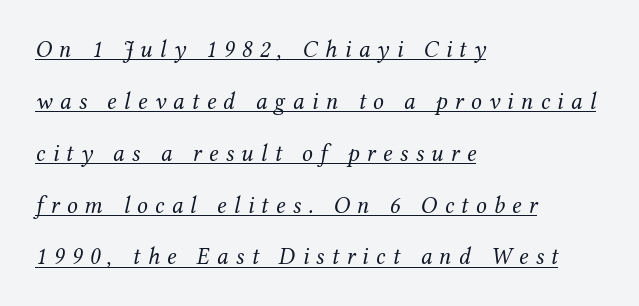
The image shows 24 px text type, italic (leaning right); set left-aligned, loose line spacing (2.16x), unusually wide letter spacing (+0.3 em), underlined.
